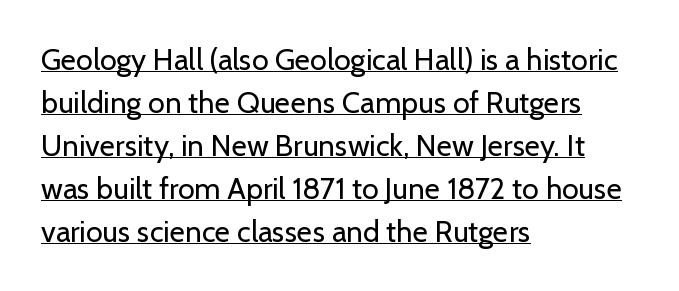
Each line starts at the same left margin while the right side varies. Does extra space separate the letters? No, they use regular spacing. Is the type heavy? It reads as light-to-regular instead. Whoever set this chose a conventional vertical rhythm. Is there any slant? The stems are plumb.
